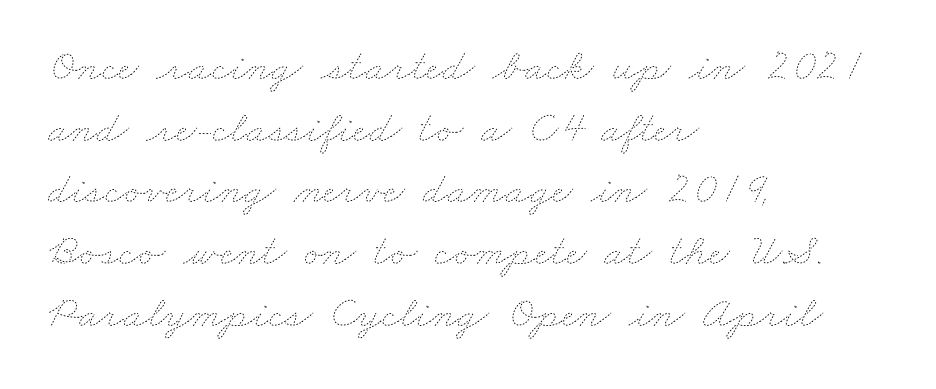
Q: Is the text bold? A: No.
Q: Is the text underlined? A: No.
Q: How is the paragraph aligned? A: Left-aligned.
Q: Is the spacing between letters normal or unusually wide? A: Normal.
Q: Is the spacing between lines tight, normal or loose? A: Normal.
Q: Width (condensed, normal, or wide)? A: Wide.
Q: Stroke contrast? A: Low.
Q: x-height? A: Small.
Q: Monospaced? A: No.
